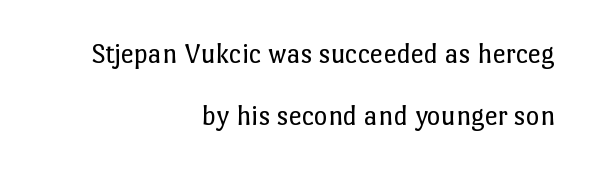
Q: Is the text bold? A: No.
Q: Is the text italic (slanted)? A: No, it is upright.
Q: Is the text underlined? A: No.
Q: How is the paragraph aligned? A: Right-aligned.
Q: Is the spacing between letters normal or unusually wide? A: Normal.
Q: Is the spacing between lines tight, normal or loose? A: Loose.
Q: Width (condensed, normal, or wide)? A: Normal.
Q: Stroke contrast? A: Low.
Q: x-height? A: Medium.
Q: Monospaced? A: No.
